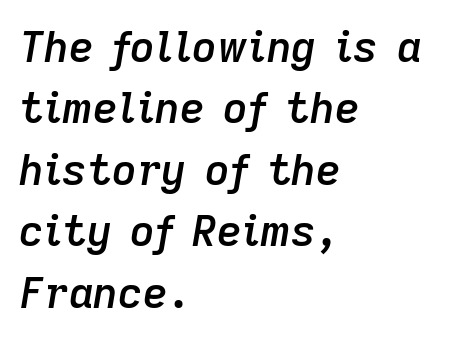
The image shows 43 px semibold type, italic (leaning right); set left-aligned, normal line spacing (1.43x), normal letter spacing, not underlined; low stroke contrast and a medium x-height.
